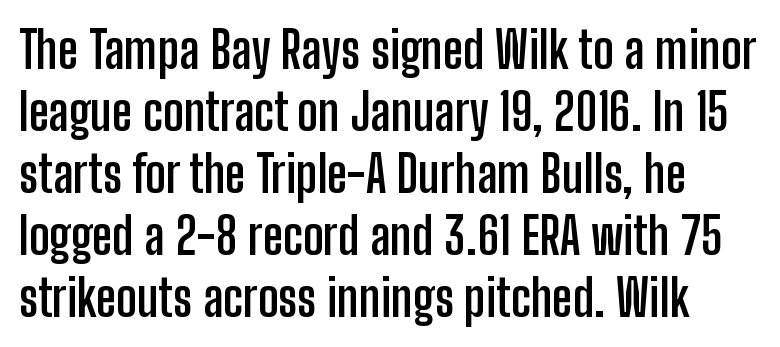
The image shows 50 px semibold, condensed sans-serif type, upright; set left-aligned, line spacing 1.24x, normal letter spacing, not underlined; low stroke contrast and a medium x-height.
